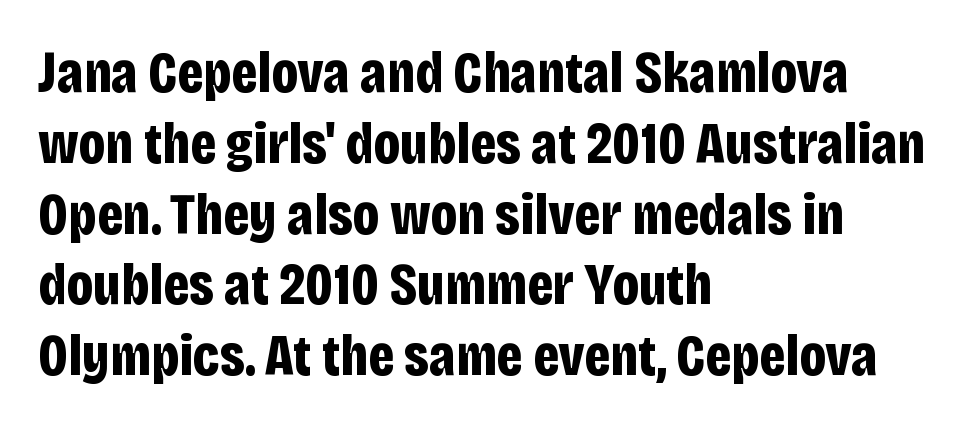
Style check: upright. Nobody drew a line under any word here. Are there feet on the stems? There aren't — it's a sans. What weight is shown? A full bold with thick strokes. The passage shown has conventional tracking throughout.
